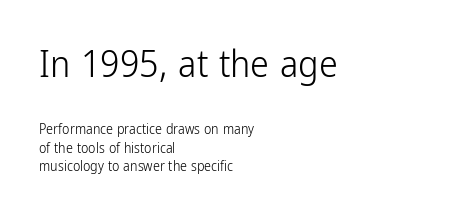
Q: Is the text bold? A: No.
Q: Is the text italic (slanted)? A: No, it is upright.
Q: Is the typeface a serif or a sans-serif typeface? A: Sans-serif.
Q: Is the text underlined? A: No.
Q: How is the paragraph aligned? A: Left-aligned.
Q: Is the spacing between letters normal or unusually wide? A: Normal.
Q: Is the spacing between lines tight, normal or loose? A: Normal.
Q: Which block of text is set in a larger size, the first (top) or the second (bottom)? A: The first (top) one.
Q: Width (condensed, normal, or wide)? A: Condensed.
Q: Stroke contrast? A: Low.
Q: x-height? A: Medium.
Q: Monospaced? A: No.
